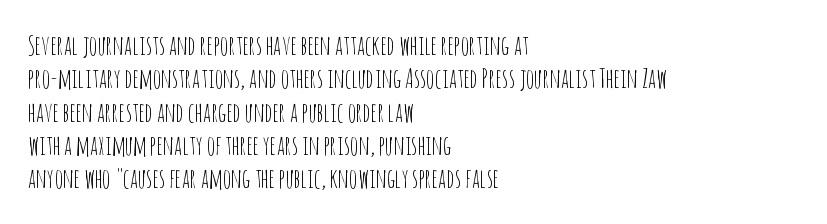
Q: Is the text bold? A: No.
Q: Is the text italic (slanted)? A: No, it is upright.
Q: Is the text underlined? A: No.
Q: How is the paragraph aligned? A: Left-aligned.
Q: Is the spacing between letters normal or unusually wide? A: Normal.
Q: Is the spacing between lines tight, normal or loose? A: Normal.
